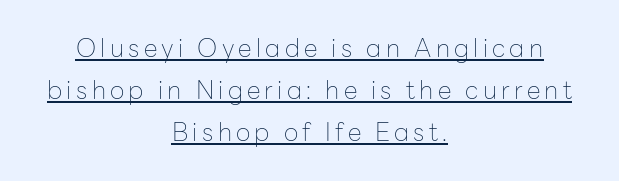
The image shows 25 px text type, upright; set centered, normal line spacing (1.69x), underlined.
